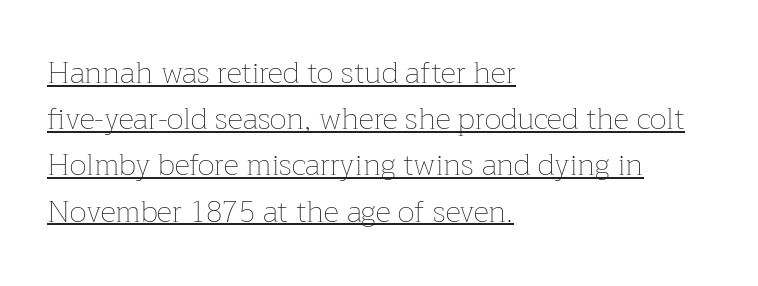
The image shows 30 px thin type, upright; set left-aligned, normal line spacing (1.54x), normal letter spacing, underlined; low stroke contrast and a medium x-height.
